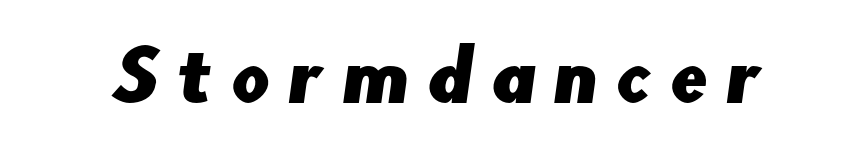
These lines are rendered in a variable-pitch font. In terms of letterspacing, this is a distinctly airy, spread setting. Quick note: underline off. In terms of letterform style, serifs are entirely absent.
